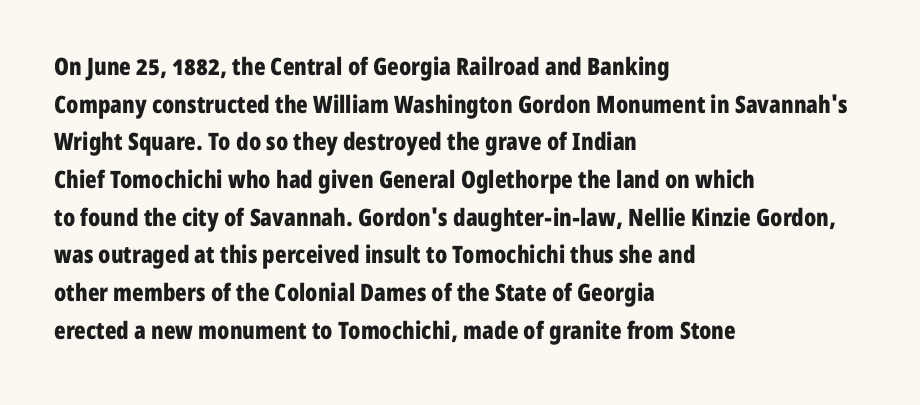
Heavy, bold letterforms. Quick note: underline off. The space between consecutive lines is moderate. This is roman type, the default non-slanted kind. The compositor pushed each line to the left boundary.
